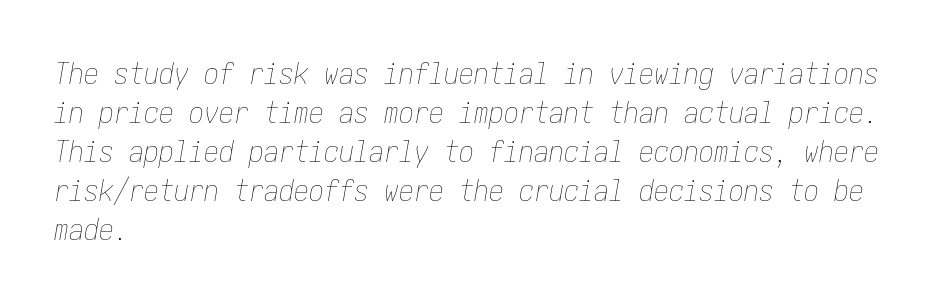
Q: Is the text bold? A: No.
Q: Is the text italic (slanted)? A: Yes, it leans right by about 10 degrees.
Q: Is the text underlined? A: No.
Q: How is the paragraph aligned? A: Left-aligned.
Q: Is the spacing between letters normal or unusually wide? A: Normal.
Q: Is the spacing between lines tight, normal or loose? A: Normal.
Q: Width (condensed, normal, or wide)? A: Condensed.
Q: Stroke contrast? A: Low.
Q: x-height? A: Medium.
